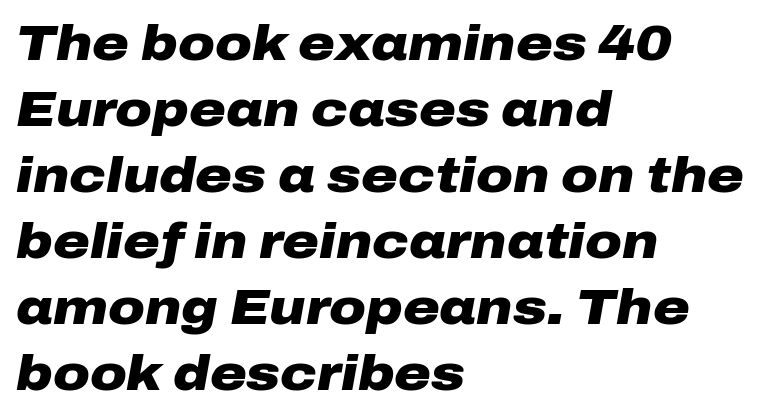
{"italic": "yes", "lean": "right", "slant_degrees": 10, "bold": "yes", "weight": "heavy", "width": "wide", "stroke_contrast": "low", "x_height": "medium", "monospaced": "no", "underline": "no", "align": "left", "line_spacing": "normal", "line_spacing_ratio": 1.32, "letter_spacing": "normal", "letter_spacing_em": 0.0, "glyph_px": 50}
